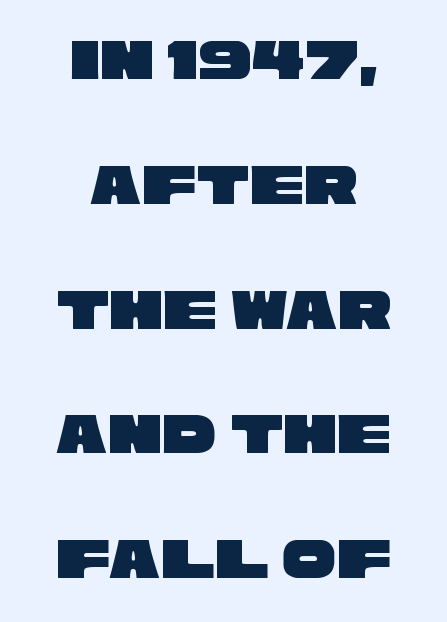
Horizontal bands of white between lines are thick stripes. Typeset on center — no edge is straight. The passage shown is typed in a proportional face where columns would drift. Are there feet on the stems? There aren't — it's a sans. The passage shown is not underscored anywhere.
